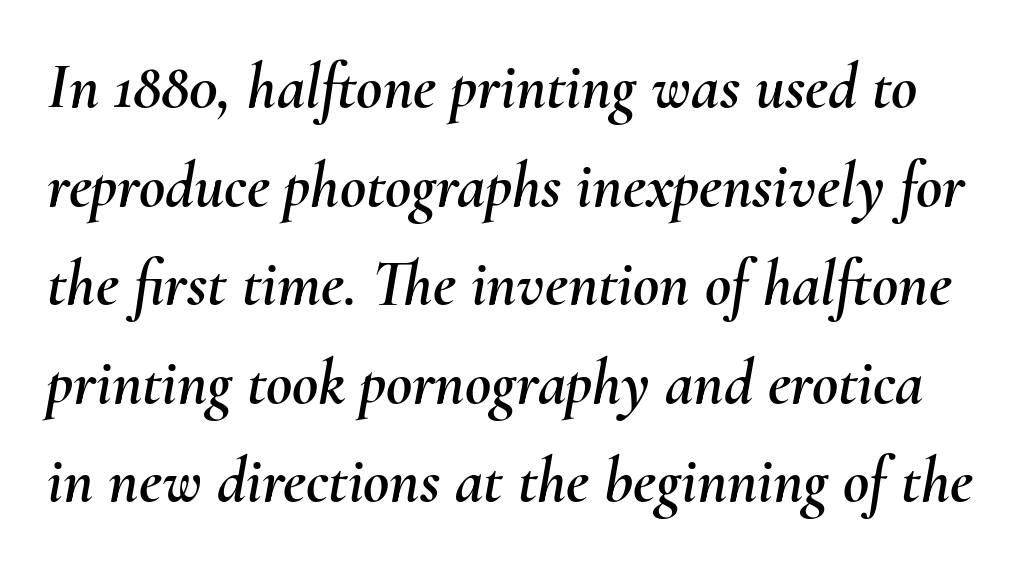
The image shows 64 px text type, italic (leaning right); set normal line spacing (1.54x), normal letter spacing, not underlined; medium stroke contrast and a small x-height.
